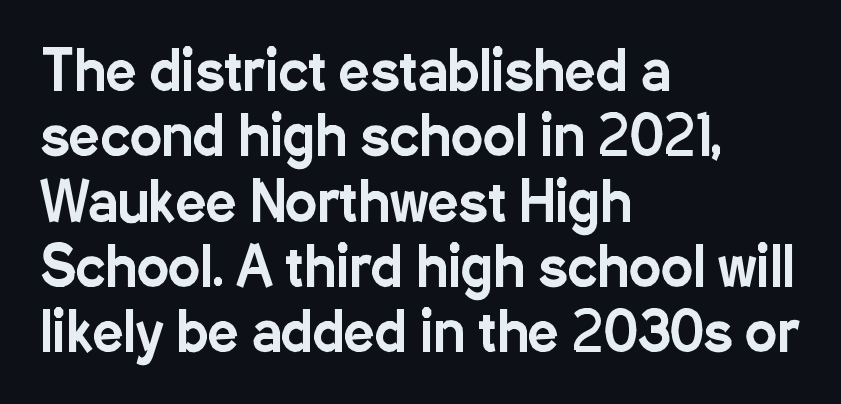
The image shows 54 px condensed sans-serif type, upright; set left-aligned, line spacing 1.21x, normal letter spacing, not underlined; low stroke contrast and a medium x-height.
